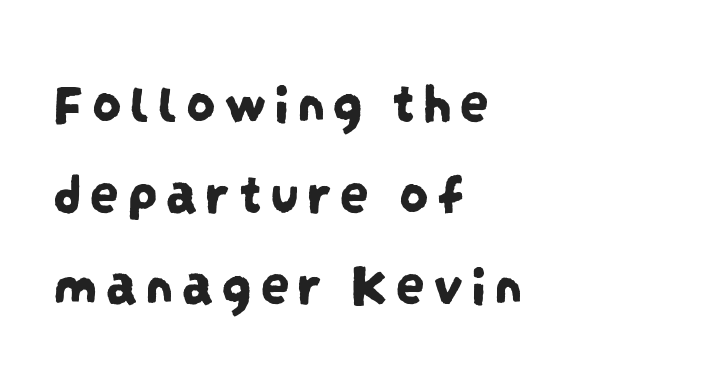
Q: Is the typeface a serif or a sans-serif typeface? A: Sans-serif.
Q: Is the text underlined? A: No.
Q: How is the paragraph aligned? A: Left-aligned.
Q: Is the spacing between lines tight, normal or loose? A: Normal.
Q: Width (condensed, normal, or wide)? A: Condensed.
Q: Stroke contrast? A: Low.
Q: x-height? A: Large.
Q: Monospaced? A: No.
